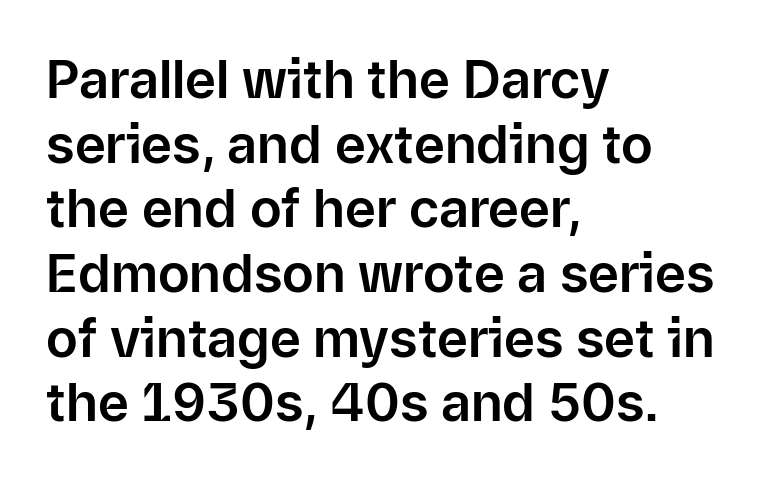
The image shows 53 px sans-serif type, upright; set left-aligned, line spacing 1.22x, normal letter spacing, not underlined; low stroke contrast and a medium x-height.
